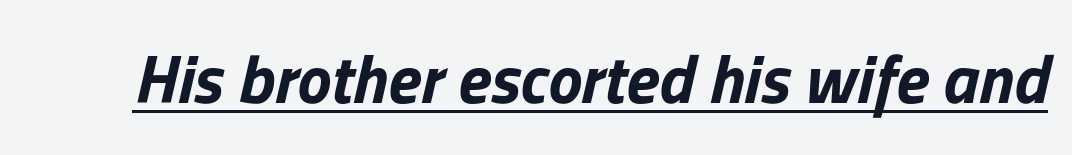
The image shows 68 px bold type, italic (leaning right); set normal letter spacing, underlined; low stroke contrast and a medium x-height.
